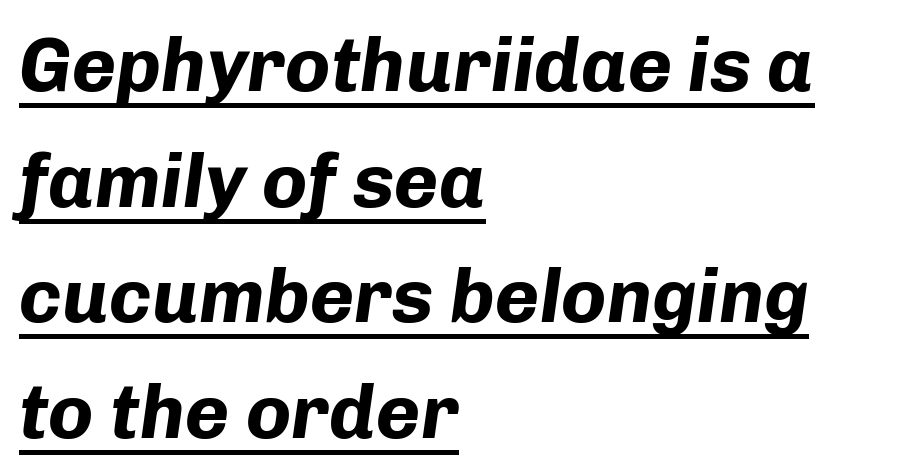
This sample has the flowing, uneven cadence of proportional lettering. A classic flush-left, rag-right setting is used for this passage. The designer left line spacing at the default. Emphasis-style slanted type is in use. Does the weight exceed regular? Yes, all the way to bold.
